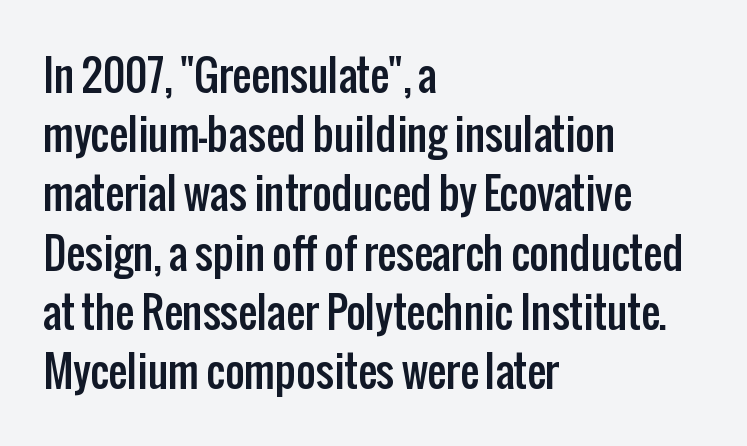
Q: Is the text italic (slanted)? A: No, it is upright.
Q: Is the typeface a serif or a sans-serif typeface? A: Sans-serif.
Q: Is the text underlined? A: No.
Q: How is the paragraph aligned? A: Left-aligned.
Q: Is the spacing between letters normal or unusually wide? A: Normal.
Q: Is the spacing between lines tight, normal or loose? A: Normal.
Q: Width (condensed, normal, or wide)? A: Condensed.
Q: Stroke contrast? A: Low.
Q: x-height? A: Medium.
Q: Monospaced? A: No.
